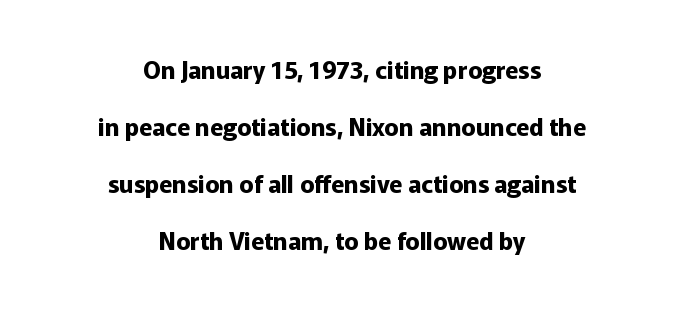
The gaps between neighbouring characters are ordinary and unremarkable. The axis of the letterforms is exactly vertical. Plenty of ink on the page — the face is bold. The rag falls on both sides of this text block equally.
